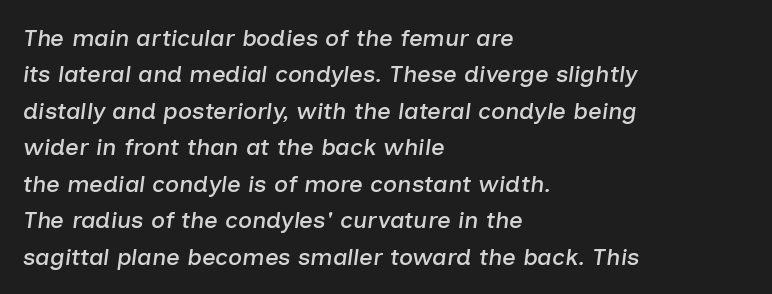
The image shows 24 px text type, italic (leaning right); set left-aligned, normal line spacing (1.52x), normal letter spacing, not underlined.
